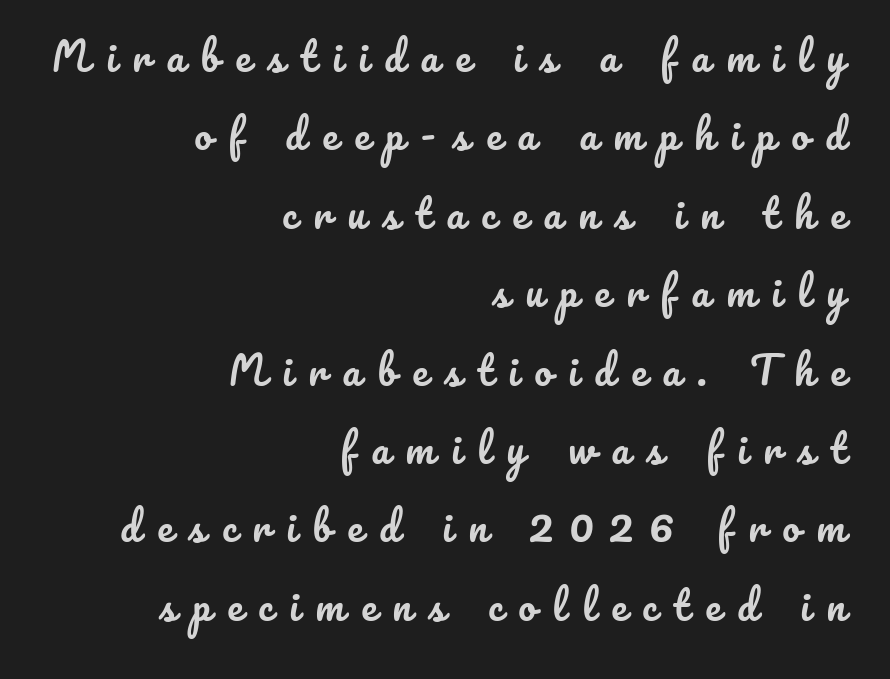
A typesetter would call this heavily tracked-out type. Quick note: underline off. Visually the block forms a straight wall on the right and a jagged coastline on the left. Honestly, the rows look like they've been pulled way apart.
